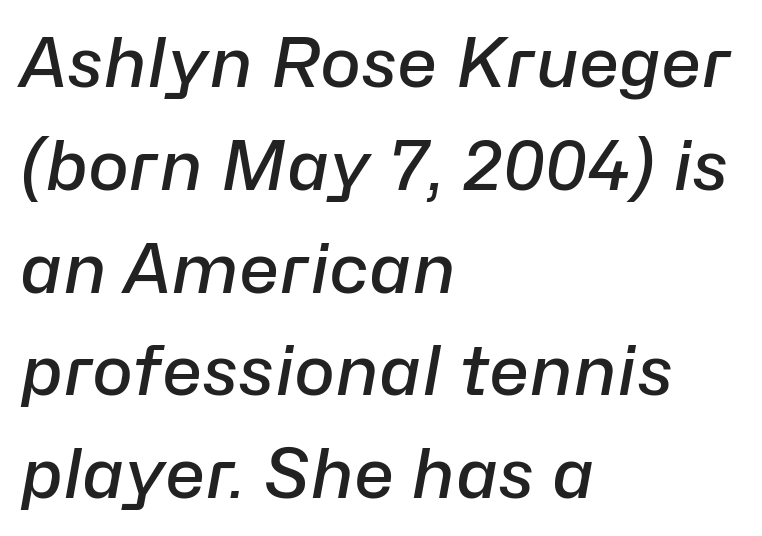
{"italic": "yes", "lean": "right", "slant_degrees": 10, "bold": "semi", "weight": "semibold", "width": "normal", "stroke_contrast": "low", "x_height": "medium", "monospaced": "no", "underline": "no", "align": "left", "line_spacing": "normal", "line_spacing_ratio": 1.49, "letter_spacing": "normal", "letter_spacing_em": 0.0, "glyph_px": 69}
